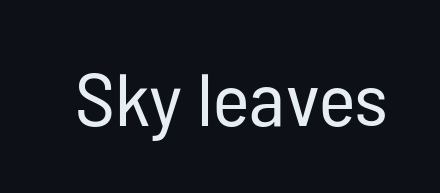
Observe the absence of serifs on each vertical stroke in this sample. Caption: standard tracking, unaltered. Unlike italic type, these characters show no tilt at all. The gap between lines stays unmarked. Varying glyph widths throughout — classic text-font behaviour. A quiet, ordinary-to-light weight characterises the typeface.
